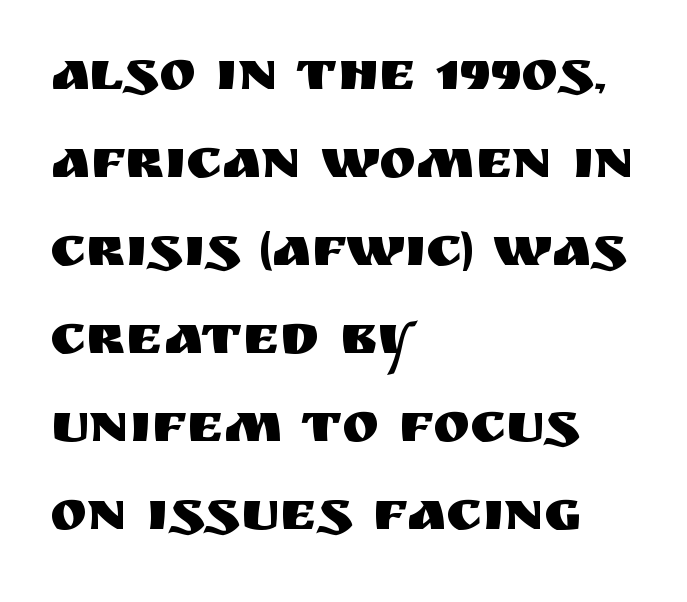
{"serif": "no", "italic": "no", "width": "normal", "stroke_contrast": "medium", "x_height": "large", "monospaced": "no", "underline": "no", "align": "left", "line_spacing": "normal", "line_spacing_ratio": 1.57, "letter_spacing": "normal", "letter_spacing_em": 0.0, "glyph_px": 56}
